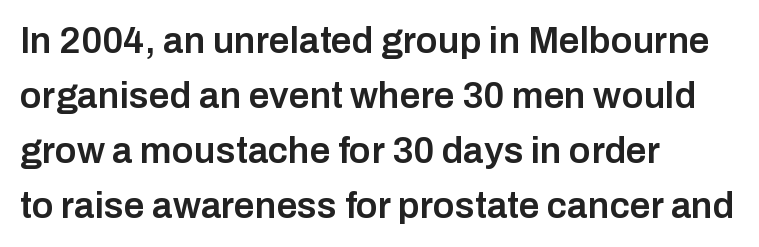
The image shows 37 px semibold sans-serif type, upright; set left-aligned, normal line spacing (1.49x), normal letter spacing, not underlined; low stroke contrast and a medium x-height.
